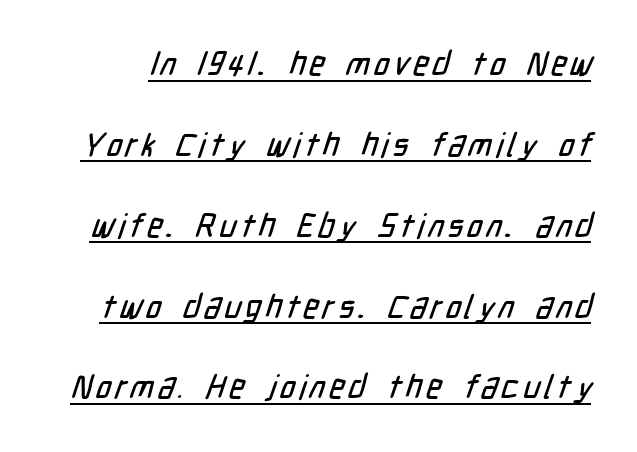
Q: Is the typeface a serif or a sans-serif typeface? A: Sans-serif.
Q: Is the text underlined? A: Yes.
Q: Is the spacing between lines tight, normal or loose? A: Loose.
Q: Width (condensed, normal, or wide)? A: Condensed.
Q: Stroke contrast? A: Low.
Q: x-height? A: Medium.
Q: Monospaced? A: No.
